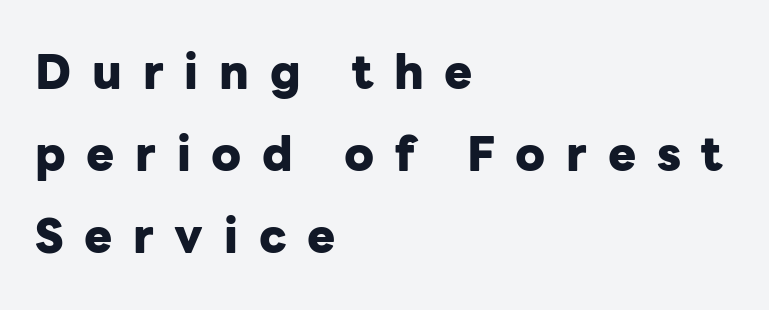
The image shows 47 px heavy sans-serif type, upright; set left-aligned, line spacing 1.75x, unusually wide letter spacing (+0.44 em), not underlined; low stroke contrast and a medium x-height.
